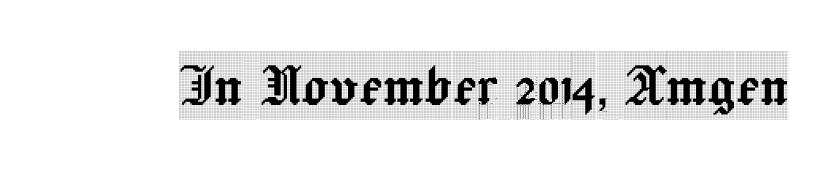
Q: Is the text italic (slanted)? A: No, it is upright.
Q: Is the typeface a serif or a sans-serif typeface? A: Serif.
Q: Is the text underlined? A: No.
Q: Is the spacing between letters normal or unusually wide? A: Normal.
Q: Width (condensed, normal, or wide)? A: Condensed.
Q: x-height? A: Large.
Q: Monospaced? A: No.
